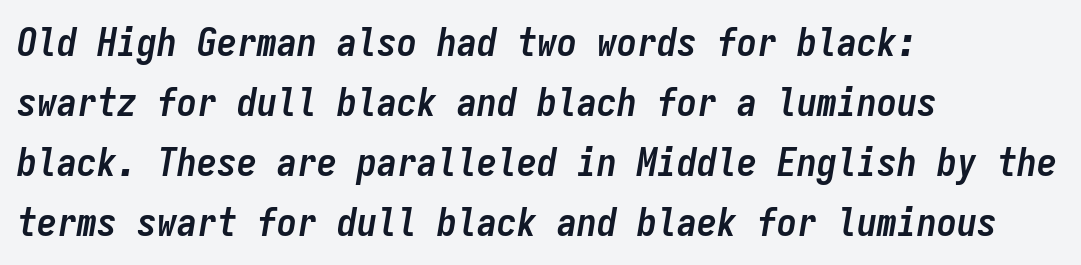
The image shows 40 px semibold, condensed type, italic (leaning right), monospaced; set left-aligned, normal line spacing (1.5x), normal letter spacing, not underlined; low stroke contrast and a medium x-height.
